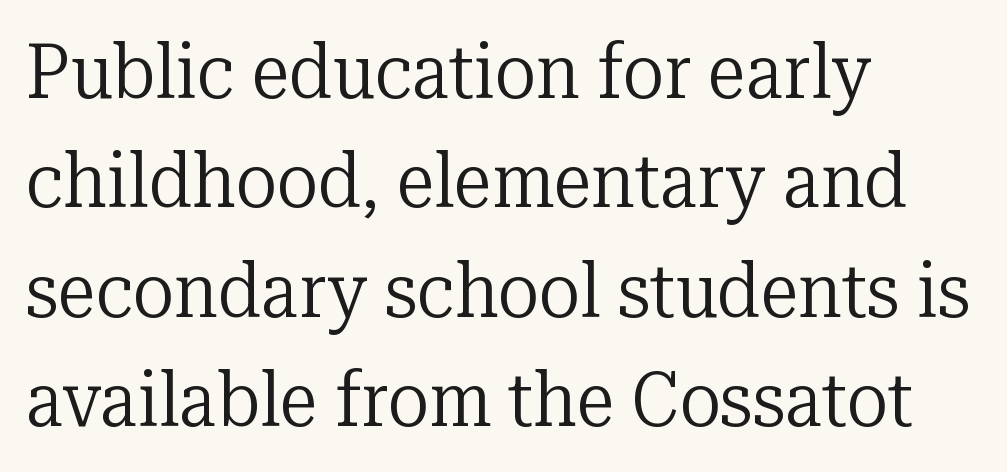
Note: serifs present on the glyphs. Standard letterfit; no display-style spreading of the glyphs. Teacher's note: observe the even left margin — that is flush-left alignment. Vertically, the passage feels balanced, rows spaced as you'd expect.
